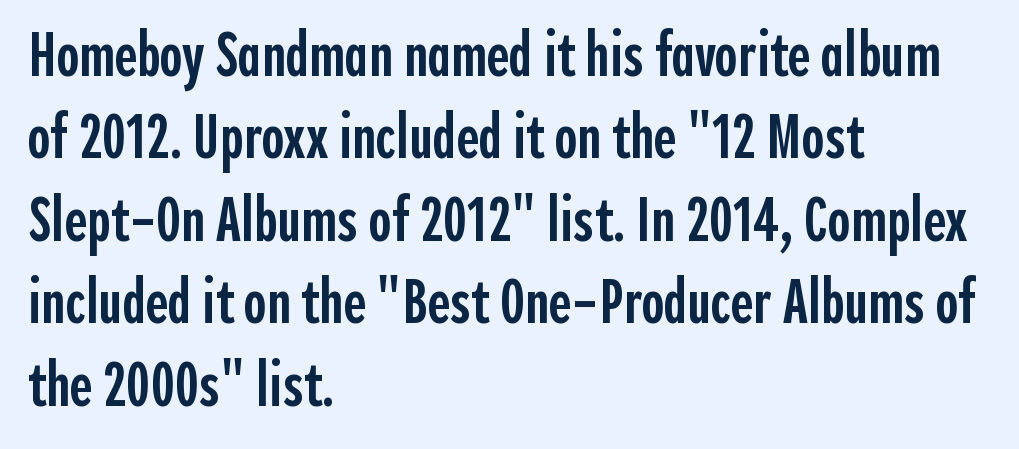
Q: Is the text bold? A: Semi-bold.
Q: Is the text italic (slanted)? A: No, it is upright.
Q: Is the typeface a serif or a sans-serif typeface? A: Sans-serif.
Q: Is the text underlined? A: No.
Q: How is the paragraph aligned? A: Left-aligned.
Q: Is the spacing between letters normal or unusually wide? A: Normal.
Q: Is the spacing between lines tight, normal or loose? A: Normal.
Q: Width (condensed, normal, or wide)? A: Condensed.
Q: x-height? A: Medium.
Q: Monospaced? A: No.
